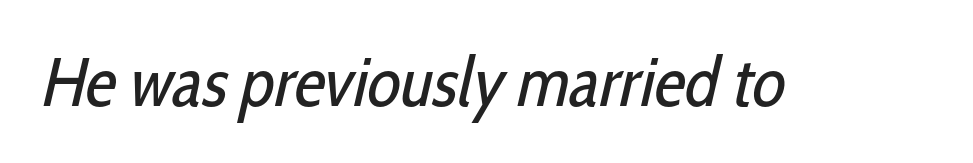
{"serif": "no", "bold": "no", "weight": "regular", "width": "condensed", "stroke_contrast": "low", "x_height": "medium", "monospaced": "no", "underline": "no", "letter_spacing": "normal", "letter_spacing_em": 0.0, "glyph_px": 69}
